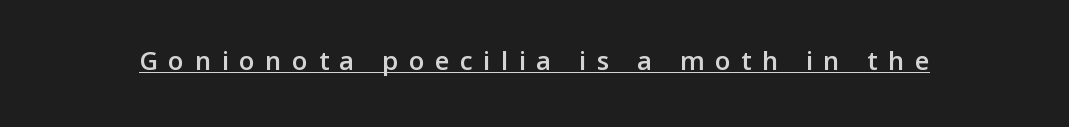
Q: Is the text bold? A: Semi-bold.
Q: Is the text italic (slanted)? A: No, it is upright.
Q: Is the text underlined? A: Yes.
Q: Is the spacing between letters normal or unusually wide? A: Unusually wide.
